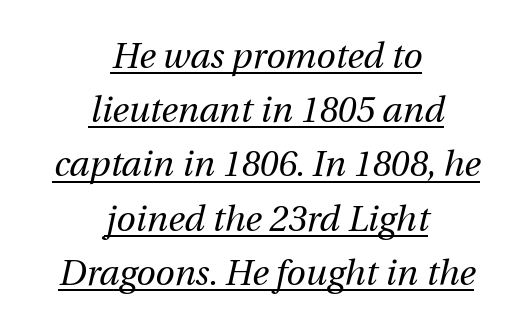
Students, observe: this is what conventionally led text looks like. The passage shown is underscored from start to finish. Nobody touched the tracking dial on this one. Stems here are at most as thick as an everyday book face. Spacing verdict: proportional, widths tailored to each character. The paragraph has two soft edges and a firm central axis.
